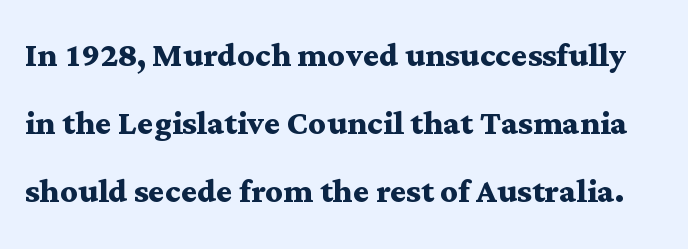
Q: Is the text bold? A: Yes.
Q: Is the text italic (slanted)? A: No, it is upright.
Q: Is the typeface a serif or a sans-serif typeface? A: Serif.
Q: Is the text underlined? A: No.
Q: Is the spacing between letters normal or unusually wide? A: Normal.
Q: Is the spacing between lines tight, normal or loose? A: Normal.
Q: Width (condensed, normal, or wide)? A: Wide.
Q: Stroke contrast? A: Medium.
Q: x-height? A: Medium.
Q: Monospaced? A: No.
